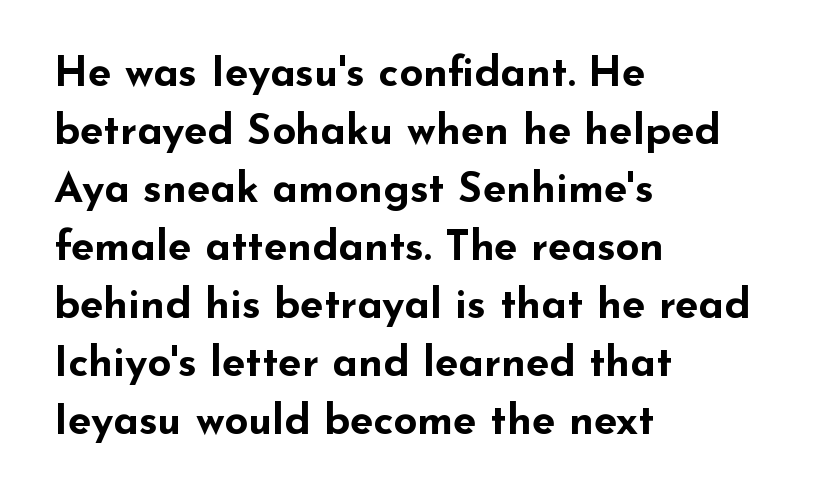
Each letter keeps its own natural width here, so spacing adapts to shape. Underlining? Definitely not there. Compared with typical body copy, the letter spacing here is the same. Unlike italic type, these characters show no tilt at all. You'd pick this weight for a headline — it's a proper bold. Letterform terminals end flat and unadorned throughout the passage.
